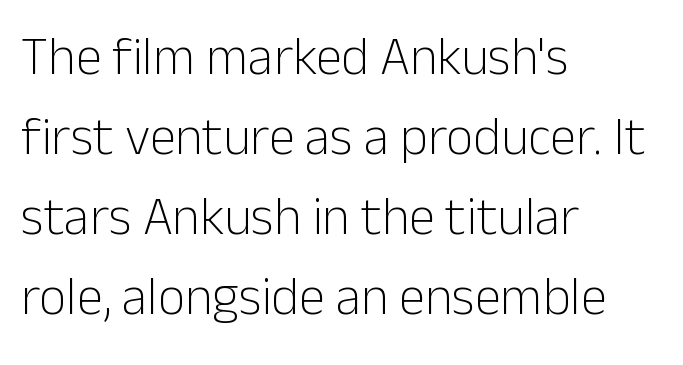
Typographically, this falls in the sans-serif category. The letterforms sit at book weight or below. The letters stand upright; this is a roman face. Character widths vary here, with narrow letters taking less room than wide ones.
